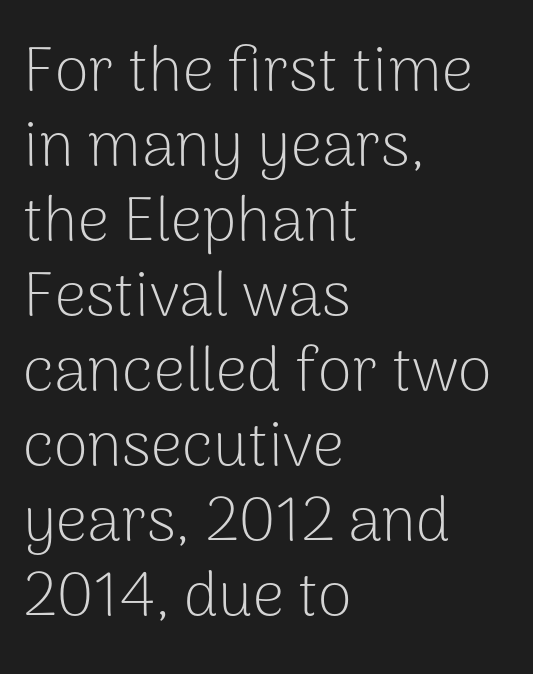
Q: Is the text bold? A: No.
Q: Is the text italic (slanted)? A: No, it is upright.
Q: Is the typeface a serif or a sans-serif typeface? A: Sans-serif.
Q: Is the text underlined? A: No.
Q: How is the paragraph aligned? A: Left-aligned.
Q: Is the spacing between letters normal or unusually wide? A: Normal.
Q: Width (condensed, normal, or wide)? A: Normal.
Q: Stroke contrast? A: Low.
Q: x-height? A: Medium.
Q: Monospaced? A: No.
